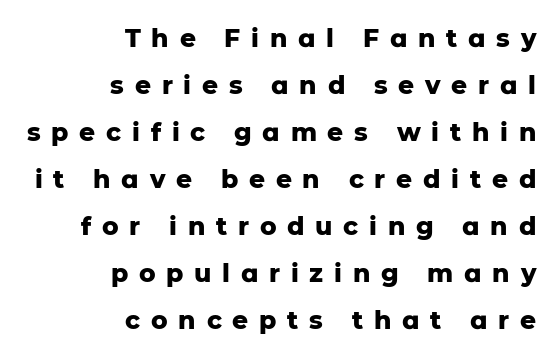
{"italic": "no", "bold": "yes", "underline": "no", "align": "right", "line_spacing_ratio": 1.88, "letter_spacing": "wide", "letter_spacing_em": 0.43, "glyph_px": 25}
